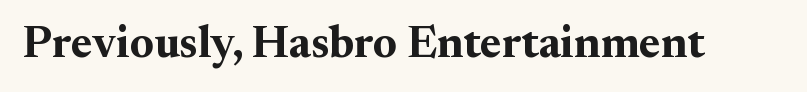
This sample has the flowing, uneven cadence of proportional lettering. The typesetting leans heavy: a genuine bold. A bare baseline throughout the passage. Caption: standard tracking, unaltered.
